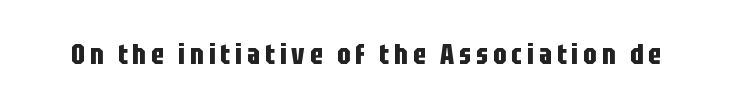
This is sans-serif lettering, the kind often seen on screens and signage. Here the designer chose a conventional face with non-uniform glyph widths. Style check: upright. As a designer I'd log this as weight 700, bold. Underline: absent.
